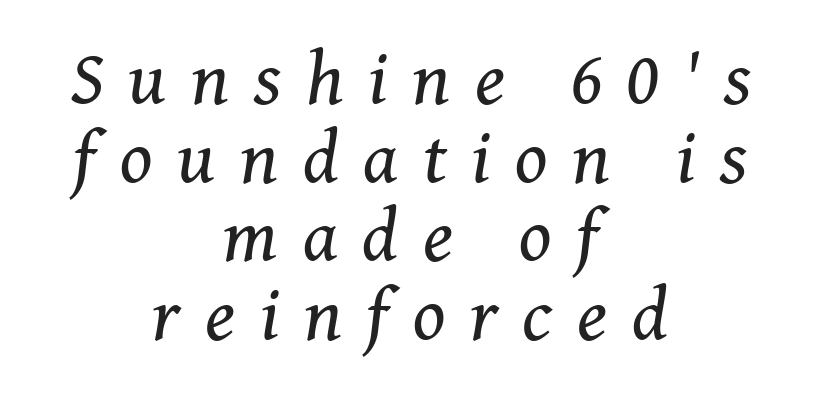
Q: Is the text bold? A: No.
Q: Is the text italic (slanted)? A: Yes, it leans right by about 8 degrees.
Q: Is the typeface a serif or a sans-serif typeface? A: Serif.
Q: Is the text underlined? A: No.
Q: How is the paragraph aligned? A: Centered.
Q: Is the spacing between letters normal or unusually wide? A: Unusually wide.
Q: Is the spacing between lines tight, normal or loose? A: Tight.
Q: Width (condensed, normal, or wide)? A: Normal.
Q: Stroke contrast? A: Medium.
Q: x-height? A: Medium.
Q: Monospaced? A: No.
